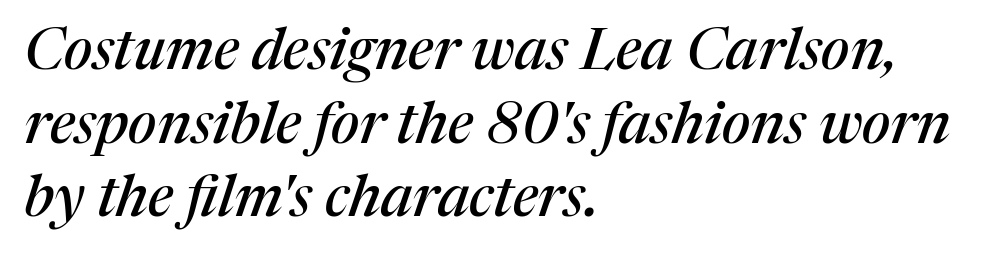
Q: Is the text italic (slanted)? A: Yes, it leans right by about 17 degrees.
Q: Is the typeface a serif or a sans-serif typeface? A: Serif.
Q: Is the text underlined? A: No.
Q: How is the paragraph aligned? A: Left-aligned.
Q: Is the spacing between letters normal or unusually wide? A: Normal.
Q: Is the spacing between lines tight, normal or loose? A: Normal.
Q: Width (condensed, normal, or wide)? A: Normal.
Q: Stroke contrast? A: Medium.
Q: x-height? A: Medium.
Q: Monospaced? A: No.
